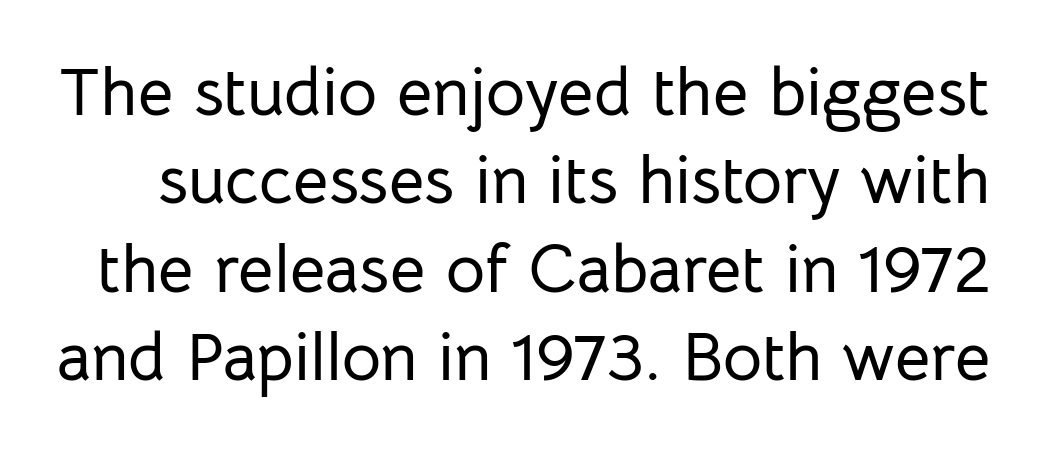
Varying glyph widths throughout — classic text-font behaviour. Italic? Not at all — the glyphs are vertical. The rendering keeps characters at their native spacing. Each row of text sits above clean, open space.
